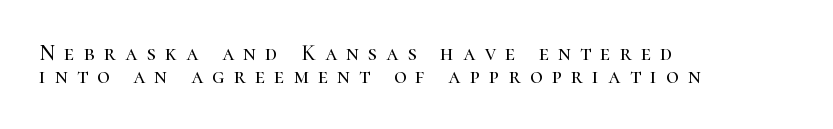
The image shows 22 px text type, upright; set left-aligned, tight line spacing (1.03x), unusually wide letter spacing (+0.42 em), not underlined.
